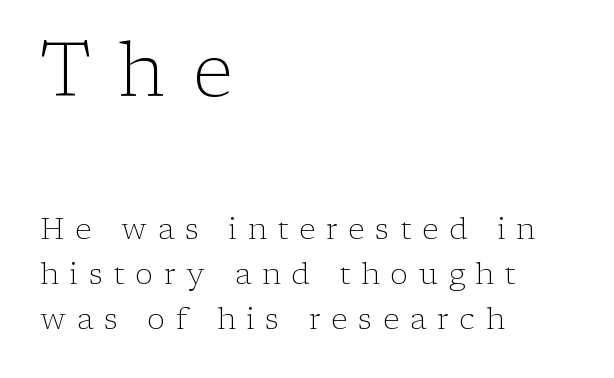
The upper block of text is set noticeably larger than the block beneath it. The passage shown is typeset with a serif family. Counters stay open thanks to moderate or lighter strokes. This sample has the flowing, uneven cadence of proportional lettering. The lines sit at an ordinary, default distance from one another.
